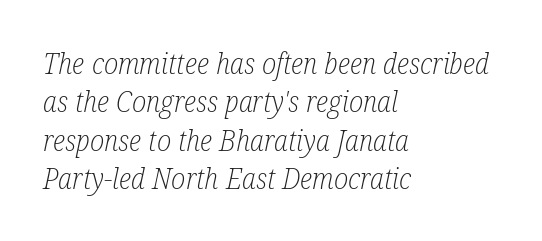
Counters stay open thanks to moderate or lighter strokes. Whoever set this chose a conventional vertical rhythm. Note the varied advance widths — an 'i' is clearly narrower than an 'm'. Anything drawn beneath the words? Only blank space.
